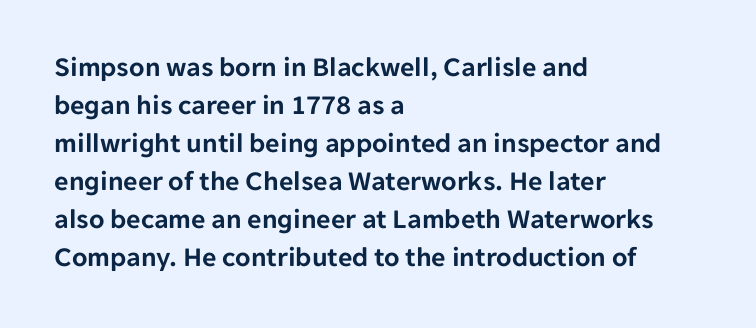
{"serif": "no", "italic": "no", "width": "normal", "stroke_contrast": "low", "x_height": "medium", "monospaced": "no", "underline": "no", "align": "left", "line_spacing": "normal", "line_spacing_ratio": 1.36, "letter_spacing": "normal", "letter_spacing_em": 0.0, "glyph_px": 28}
